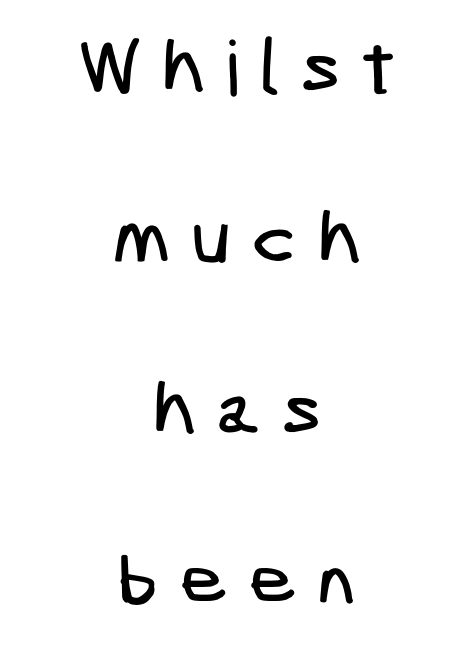
{"serif": "no", "width": "condensed", "stroke_contrast": "low", "x_height": "medium", "underline": "no", "align": "center", "line_spacing": "loose", "line_spacing_ratio": 2.25, "letter_spacing": "wide", "letter_spacing_em": 0.26, "glyph_px": 76}
